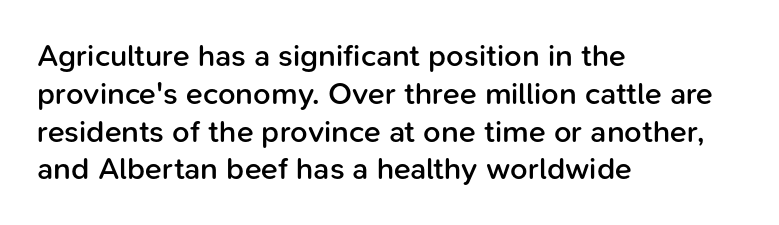
{"serif": "no", "italic": "no", "bold": "semi", "weight": "semibold", "width": "normal", "stroke_contrast": "low", "x_height": "medium", "monospaced": "no", "underline": "no", "align": "left", "line_spacing_ratio": 1.22, "letter_spacing": "normal", "letter_spacing_em": 0.0, "glyph_px": 31}
